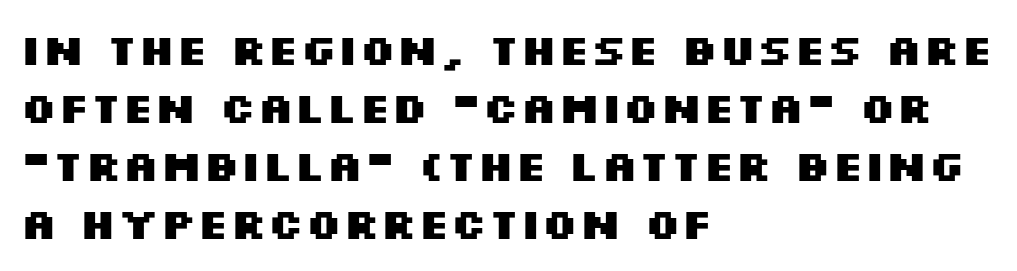
The strip under each line holds only bare page. The characters look thick and weighty, a clear bold. Style check: upright. Varying glyph widths throughout — classic text-font behaviour. Vertical spacing — default.
